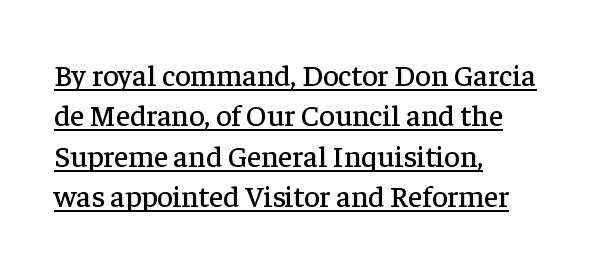
The image shows 30 px serif type, upright; set left-aligned, normal line spacing (1.35x), normal letter spacing, underlined; low stroke contrast and a medium x-height.
